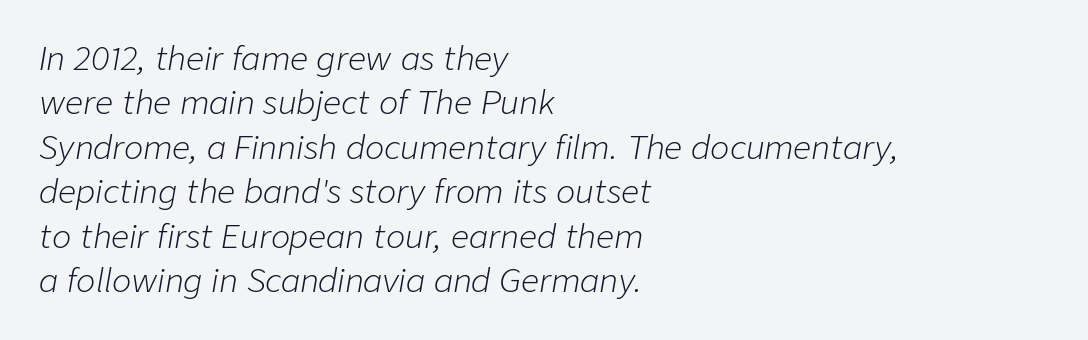
The image shows 32 px light type, italic (leaning right); set left-aligned, normal line spacing (1.39x), normal letter spacing, not underlined; low stroke contrast and a medium x-height.
